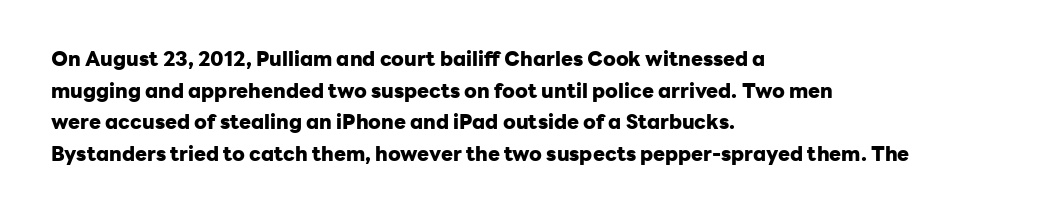
If you drew a line through each stem, it would be perfectly vertical. Nobody drew a line under any word here. A full-strength bold gives these letters their thick strokes. Honestly, the letter spacing is just normal — you wouldn't notice it. Left-aligned paragraph, ragged on the right.
